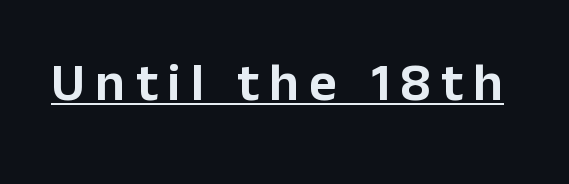
Q: Is the text italic (slanted)? A: No, it is upright.
Q: Is the typeface a serif or a sans-serif typeface? A: Sans-serif.
Q: Is the text underlined? A: Yes.
Q: Width (condensed, normal, or wide)? A: Normal.
Q: Stroke contrast? A: Low.
Q: x-height? A: Medium.
Q: Monospaced? A: No.
